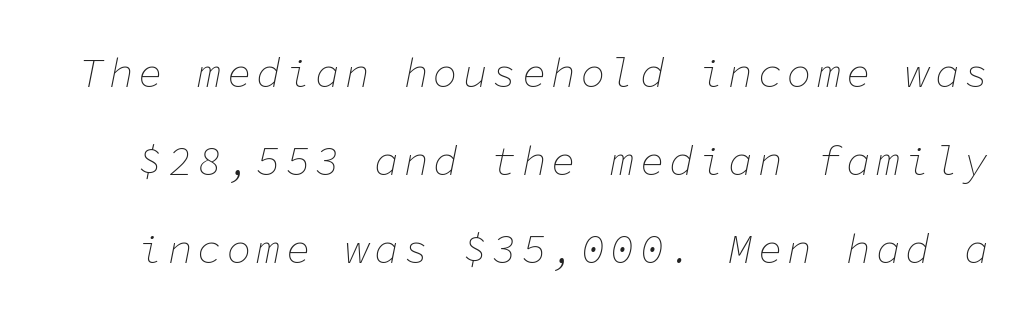
Q: Is the text bold? A: No.
Q: Is the text italic (slanted)? A: Yes, it leans right by about 11 degrees.
Q: Is the text underlined? A: No.
Q: Is the spacing between lines tight, normal or loose? A: Loose.
Q: Width (condensed, normal, or wide)? A: Normal.
Q: Stroke contrast? A: Low.
Q: x-height? A: Medium.
Q: Monospaced? A: Yes.
